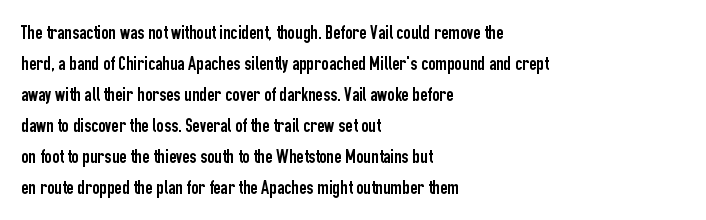
Q: Is the text italic (slanted)? A: No, it is upright.
Q: Is the text underlined? A: No.
Q: How is the paragraph aligned? A: Left-aligned.
Q: Is the spacing between letters normal or unusually wide? A: Normal.
Q: Is the spacing between lines tight, normal or loose? A: Normal.
